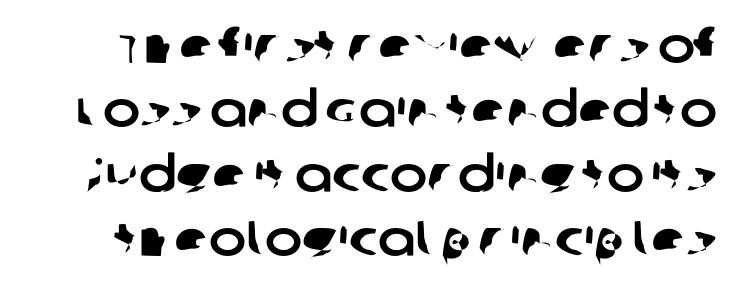
{"serif": "no", "width": "normal", "stroke_contrast": "low", "x_height": "large", "monospaced": "no", "underline": "no", "line_spacing": "normal", "line_spacing_ratio": 1.29, "letter_spacing": "normal", "letter_spacing_em": 0.0, "glyph_px": 50}
